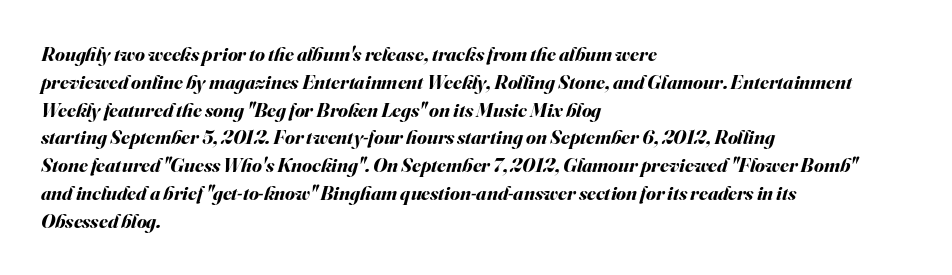
Vertically, the passage feels balanced, rows spaced as you'd expect. This sample uses plain, unmodified letter spacing. The font's italic variant was chosen for this text. The foot of each line stays bare and open. These lines carry a lot of weight — the face is fully bold. Is the block centered? No — it sits flush against the left margin.
